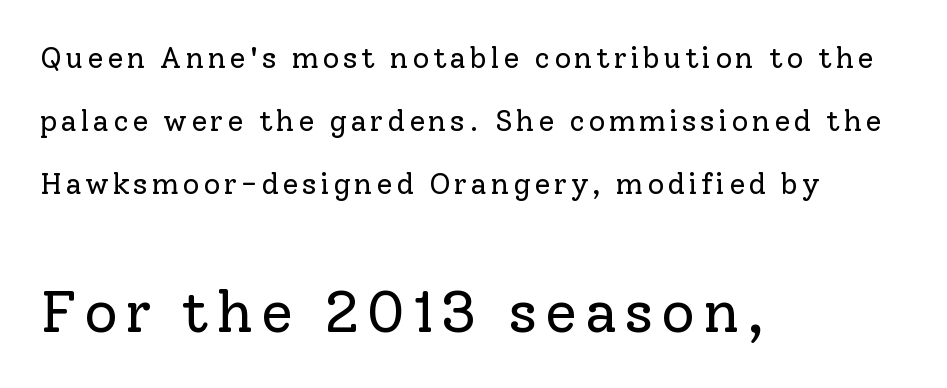
{"serif": "yes", "italic": "no", "bold": "no", "weight": "regular", "width": "normal", "stroke_contrast": "low", "x_height": "medium", "monospaced": "no", "underline": "no", "align": "left", "line_spacing": "loose", "line_spacing_ratio": 2.18, "larger_block": "second", "size_ratio": 2.0, "glyph_px": 58}
